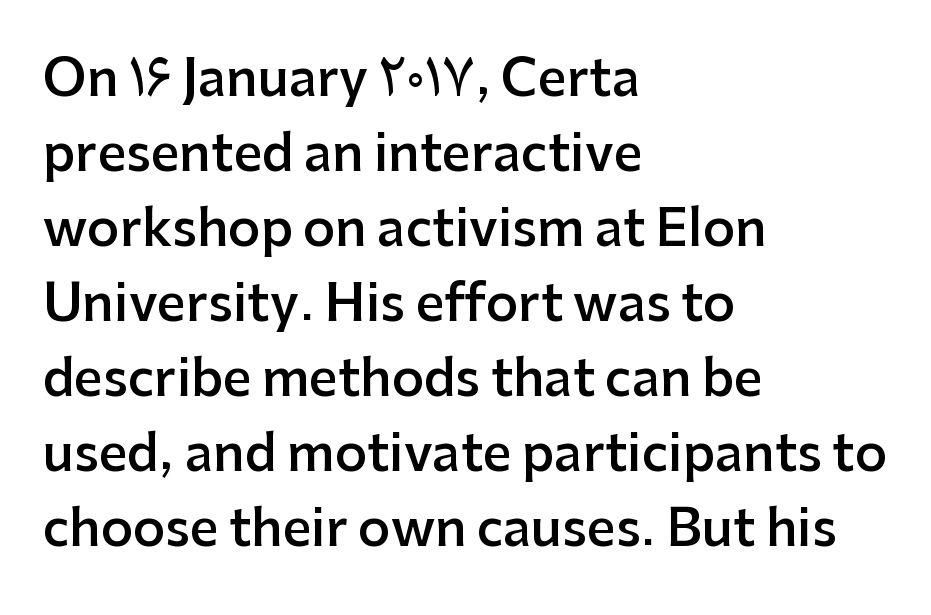
The image shows 50 px semibold sans-serif type, upright; set left-aligned, normal line spacing (1.5x), normal letter spacing, not underlined; low stroke contrast and a medium x-height.
